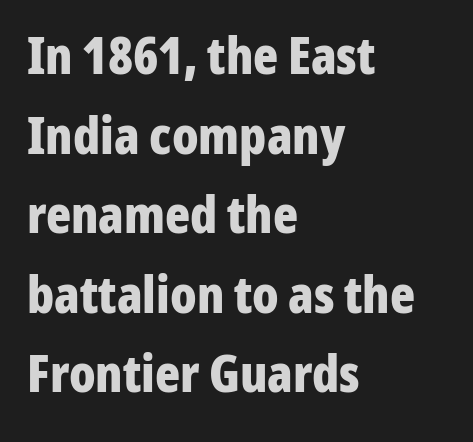
Q: Is the text bold? A: Yes.
Q: Is the text italic (slanted)? A: No, it is upright.
Q: Is the typeface a serif or a sans-serif typeface? A: Sans-serif.
Q: Is the text underlined? A: No.
Q: How is the paragraph aligned? A: Left-aligned.
Q: Is the spacing between letters normal or unusually wide? A: Normal.
Q: Is the spacing between lines tight, normal or loose? A: Normal.
Q: Width (condensed, normal, or wide)? A: Condensed.
Q: Stroke contrast? A: Low.
Q: x-height? A: Medium.
Q: Monospaced? A: No.
